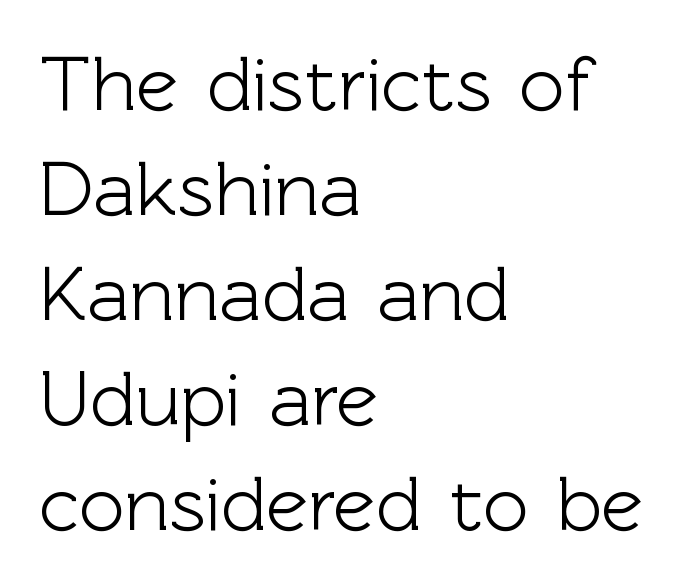
The image shows 79 px sans-serif type, upright; set left-aligned, normal line spacing (1.33x), normal letter spacing, not underlined; a medium x-height.
